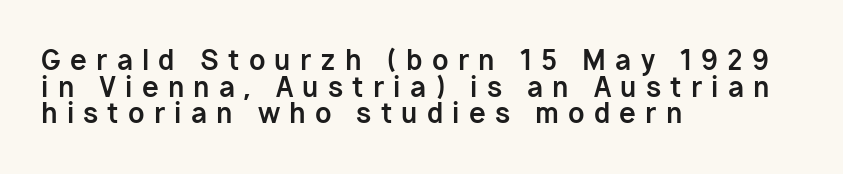
Display-style spreading of the glyphs; the letterfit is very open. The strip under each line holds only bare page. Quick note: not italic, upright. The passage is arranged the way most books set body copy — flush left.
